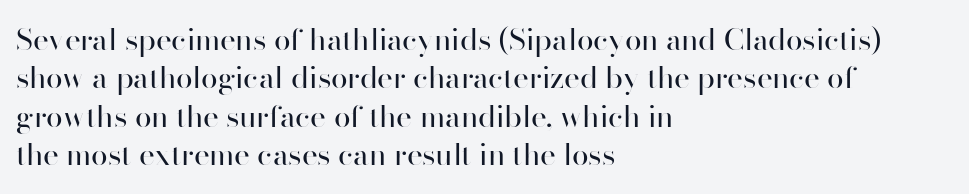
{"serif": "no", "italic": "no", "bold": "no", "weight": "regular", "width": "normal", "stroke_contrast": "high", "x_height": "small", "monospaced": "no", "underline": "no", "align": "left", "line_spacing": "normal", "line_spacing_ratio": 1.28, "letter_spacing": "normal", "letter_spacing_em": 0.0, "glyph_px": 30}
